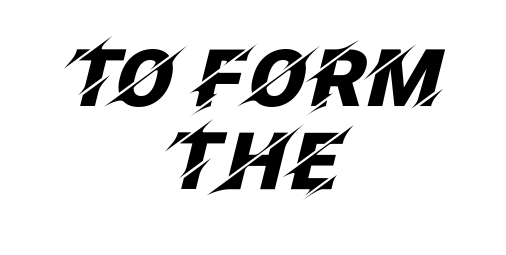
The image shows 79 px heavy type, italic (leaning right); set centered, tight line spacing (1.05x), normal letter spacing, not underlined; low stroke contrast and a large x-height.
